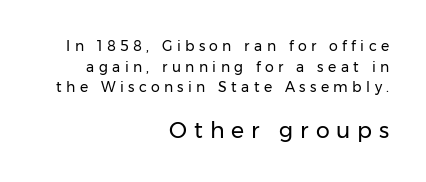
The image shows 22 px text type, upright; set right-aligned, normal line spacing (1.47x), unusually wide letter spacing (+0.31 em), not underlined; the second (bottom) block is 1.57x larger.
